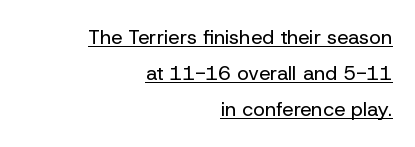
Q: Is the text bold? A: No.
Q: Is the text italic (slanted)? A: No, it is upright.
Q: Is the text underlined? A: Yes.
Q: How is the paragraph aligned? A: Right-aligned.
Q: Is the spacing between letters normal or unusually wide? A: Normal.
